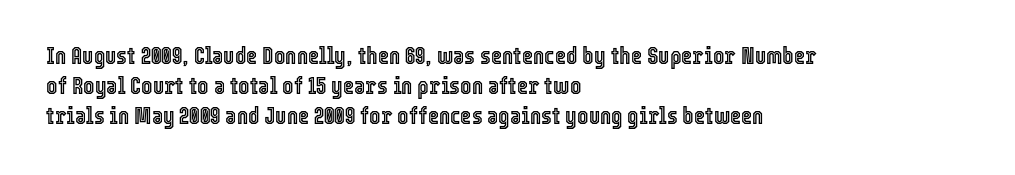
Q: Is the text italic (slanted)? A: No, it is upright.
Q: Is the text underlined? A: No.
Q: How is the paragraph aligned? A: Left-aligned.
Q: Is the spacing between letters normal or unusually wide? A: Normal.
Q: Is the spacing between lines tight, normal or loose? A: Normal.
